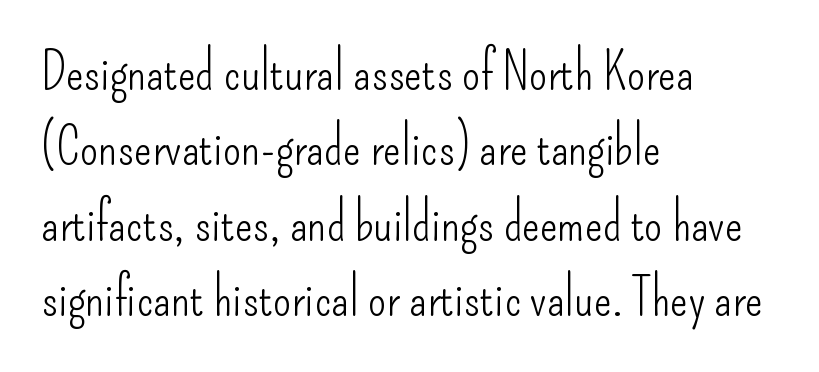
Letter spacing: default. The letters stand upright; this is a roman face. The passage shown is not underscored anywhere. Spacing verdict: proportional, widths tailored to each character. The typeface chosen for these lines omits serifs.
